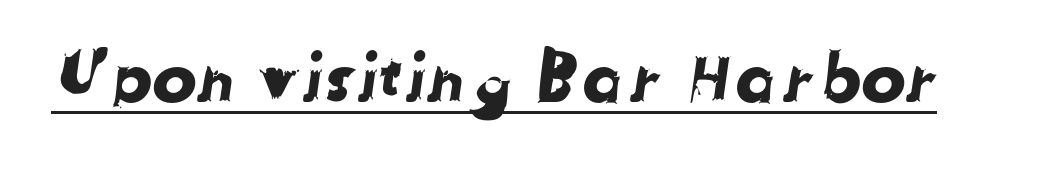
Unlike a traditional serif, this face leaves its strokes unadorned. This rendering features underlined lettering. This sample uses plain, unmodified letter spacing. Varying glyph widths throughout — classic text-font behaviour.
